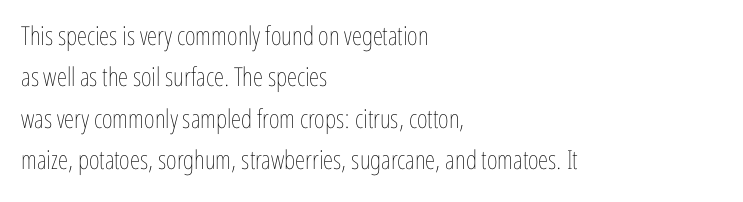
The image shows 26 px text type, upright; set left-aligned, normal line spacing (1.59x), normal letter spacing, not underlined.
